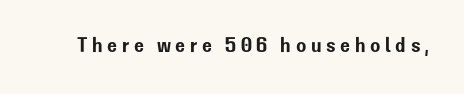
The image shows 21 px text type, upright; set unusually wide letter spacing (+0.22 em), not underlined.
